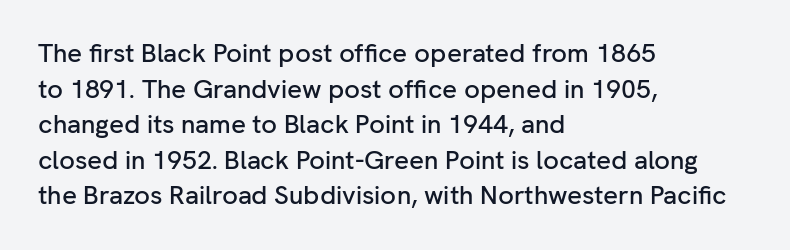
The image shows 26 px text type, upright; set left-aligned, normal line spacing (1.37x), normal letter spacing, not underlined.
